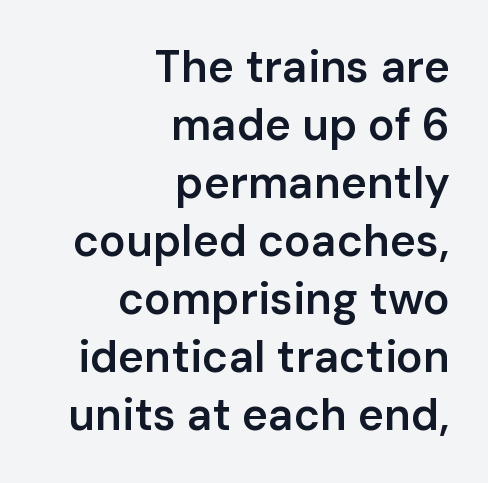
{"serif": "no", "italic": "no", "bold": "semi", "weight": "semibold", "width": "normal", "stroke_contrast": "low", "x_height": "medium", "monospaced": "no", "underline": "no", "align": "right", "line_spacing": "normal", "line_spacing_ratio": 1.32, "letter_spacing": "normal", "letter_spacing_em": 0.0, "glyph_px": 44}
